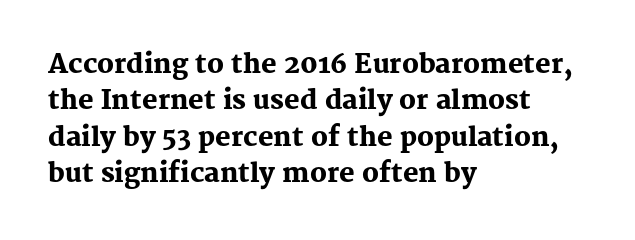
The image shows 26 px bold type, upright; set left-aligned, normal line spacing (1.4x), normal letter spacing, not underlined.
